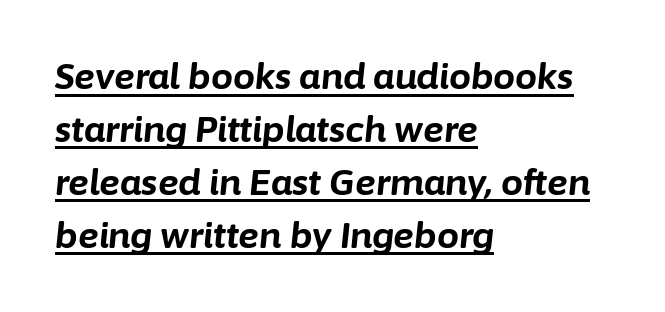
{"italic": "yes", "lean": "right", "slant_degrees": 6, "bold": "yes", "weight": "bold", "width": "normal", "stroke_contrast": "low", "x_height": "medium", "monospaced": "no", "underline": "yes", "align": "left", "line_spacing": "normal", "line_spacing_ratio": 1.51, "letter_spacing": "normal", "letter_spacing_em": 0.0, "glyph_px": 35}
